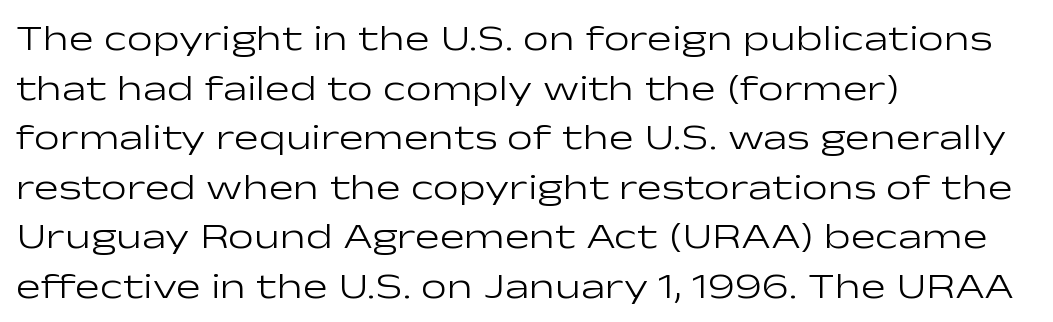
Q: Is the text bold? A: No.
Q: Is the text italic (slanted)? A: No, it is upright.
Q: Is the typeface a serif or a sans-serif typeface? A: Sans-serif.
Q: Is the text underlined? A: No.
Q: How is the paragraph aligned? A: Left-aligned.
Q: Is the spacing between letters normal or unusually wide? A: Normal.
Q: Is the spacing between lines tight, normal or loose? A: Normal.
Q: Width (condensed, normal, or wide)? A: Wide.
Q: Stroke contrast? A: Low.
Q: x-height? A: Medium.
Q: Monospaced? A: No.
